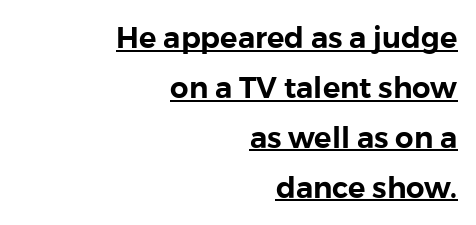
Q: Is the text italic (slanted)? A: No, it is upright.
Q: Is the typeface a serif or a sans-serif typeface? A: Sans-serif.
Q: Is the text underlined? A: Yes.
Q: How is the paragraph aligned? A: Right-aligned.
Q: Is the spacing between letters normal or unusually wide? A: Normal.
Q: Width (condensed, normal, or wide)? A: Normal.
Q: x-height? A: Medium.
Q: Monospaced? A: No.
